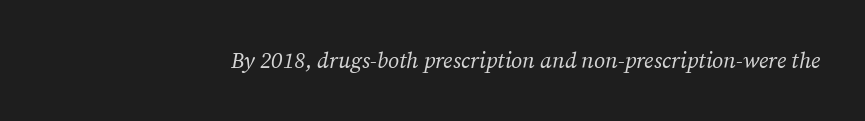
Q: Is the text bold? A: No.
Q: Is the text italic (slanted)? A: Yes, it leans right by about 12 degrees.
Q: Is the text underlined? A: No.
Q: Is the spacing between letters normal or unusually wide? A: Normal.
